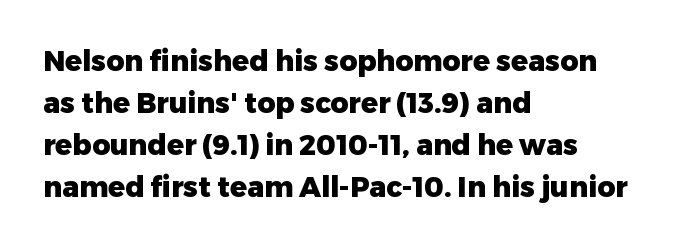
The image shows 28 px heavy sans-serif type, upright; set left-aligned, normal line spacing (1.5x), normal letter spacing, not underlined; low stroke contrast and a medium x-height.
